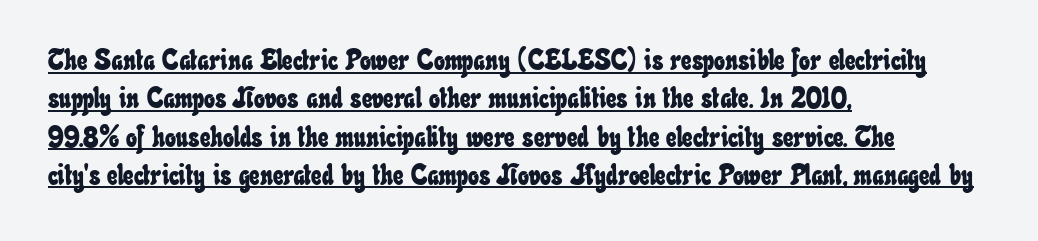
The image shows 29 px condensed type; set left-aligned, normal line spacing (1.32x), normal letter spacing, underlined; low stroke contrast and a small x-height.
